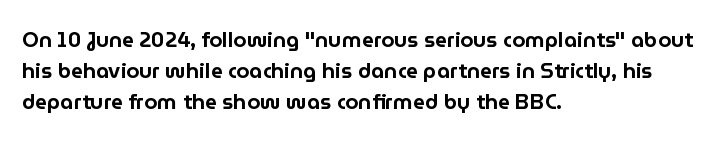
{"italic": "no", "underline": "no", "align": "left", "line_spacing": "normal", "line_spacing_ratio": 1.47, "letter_spacing": "normal", "letter_spacing_em": 0.0, "glyph_px": 21}
